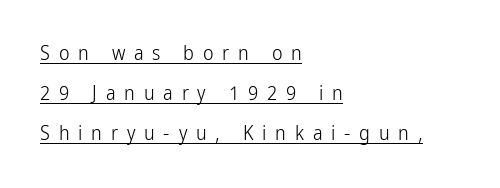
Q: Is the text bold? A: No.
Q: Is the text italic (slanted)? A: No, it is upright.
Q: Is the text underlined? A: Yes.
Q: How is the paragraph aligned? A: Left-aligned.
Q: Is the spacing between letters normal or unusually wide? A: Unusually wide.
Q: Is the spacing between lines tight, normal or loose? A: Loose.
